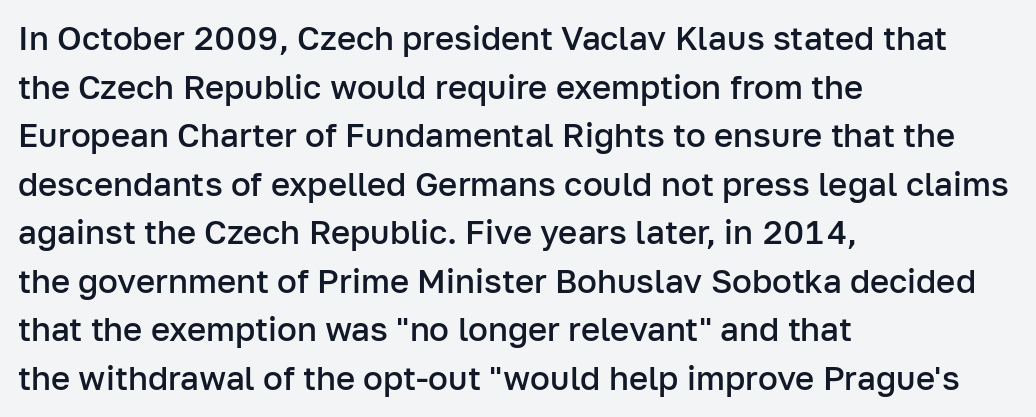
The image shows 33 px semibold sans-serif type, upright; set left-aligned, normal line spacing (1.47x), normal letter spacing, not underlined; low stroke contrast and a medium x-height.
